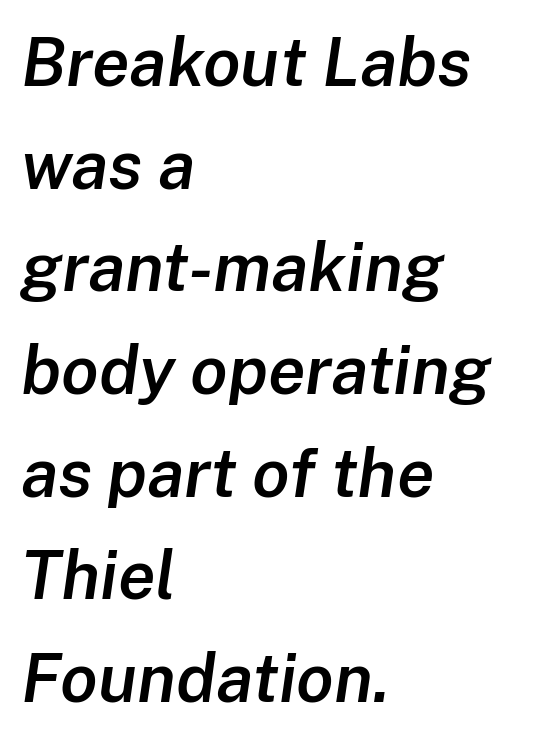
The image shows 68 px semibold type, italic (leaning right); set left-aligned, normal line spacing (1.51x), normal letter spacing, not underlined; low stroke contrast and a medium x-height.
